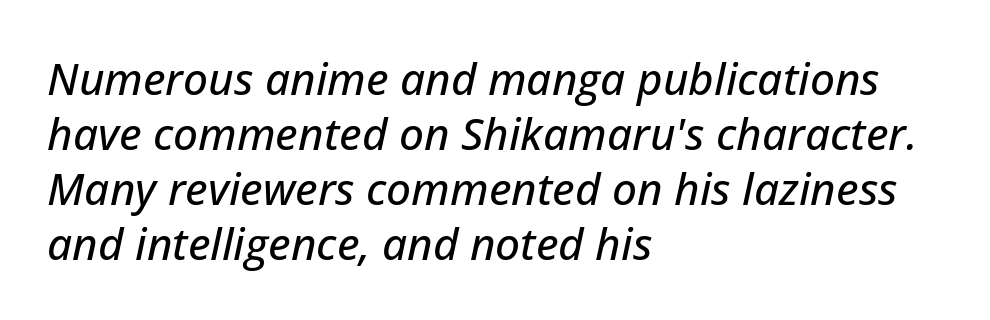
Baseline-to-baseline distance is the conventional proportion of letter height. The text block is weighted toward the left margin, trailing off unevenly rightward. The font's italic variant was chosen for this text. Descender tails drop into unmarked territory. Here the glyphs are tracked normally, forming tight word shapes.
